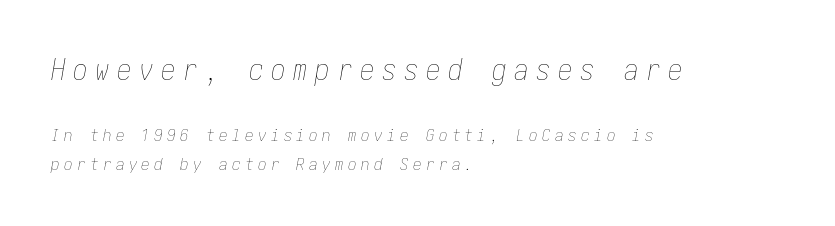
The image shows 29 px thin, condensed type, italic (leaning right); set left-aligned, line spacing 1.71x, unusually wide letter spacing (+0.26 em), not underlined; the first (top) block is 1.71x larger; low stroke contrast and a medium x-height.
